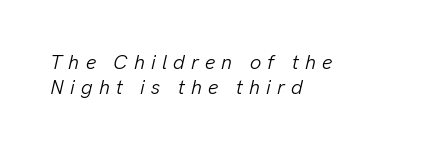
If you drew a ruler down the left edge, every line would touch it. The font's italic variant was chosen for this text. Compared with typical body copy, the letter spacing here is much looser. Is the type heavy? It reads as light-to-regular instead. Beneath every word, the page is bare.
